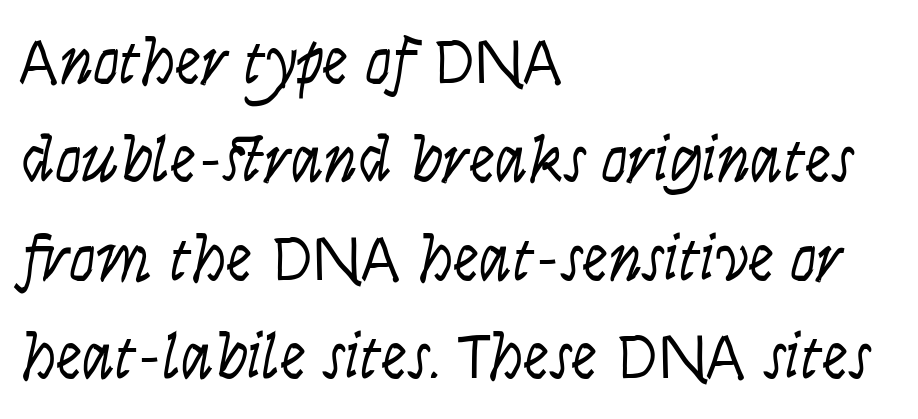
The passage shown leans; its letterforms are oblique. This sample has the flowing, uneven cadence of proportional lettering. Students, note that the glyphs here touch the page at normal intervals. Regular leading. Teacher's note: observe the even left margin — that is flush-left alignment. The typeface has the unassuming heft of standard copy or less.
